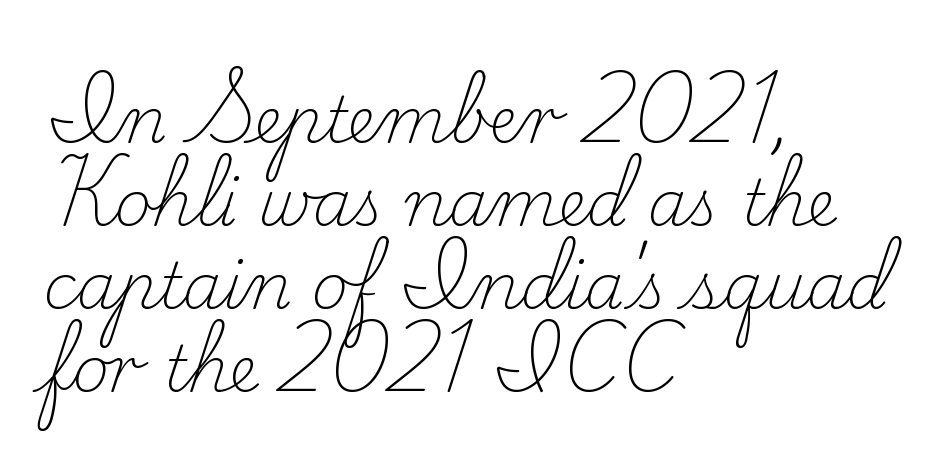
{"serif": "yes", "bold": "no", "weight": "light", "width": "normal", "stroke_contrast": "low", "x_height": "small", "monospaced": "no", "underline": "no", "align": "left", "line_spacing": "normal", "line_spacing_ratio": 1.32, "letter_spacing": "normal", "letter_spacing_em": 0.0, "glyph_px": 63}
